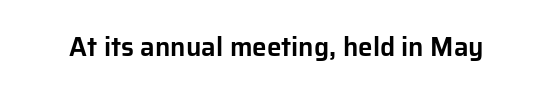
The image shows 26 px text type, upright; set normal letter spacing, not underlined.
